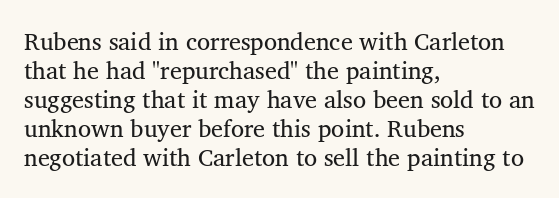
The image shows 24 px text type, upright; set left-aligned, line spacing 1.21x, normal letter spacing, not underlined.
